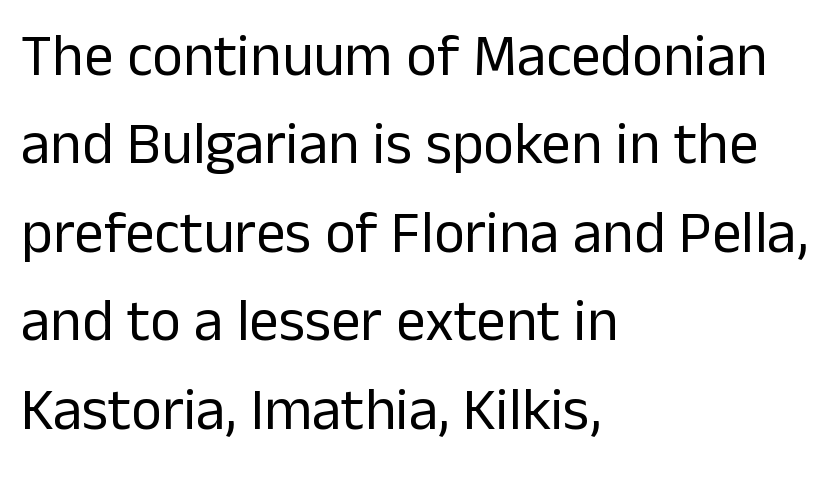
The image shows 59 px regular-weight sans-serif type, upright; set left-aligned, normal line spacing (1.5x), normal letter spacing, not underlined; low stroke contrast and a medium x-height.
